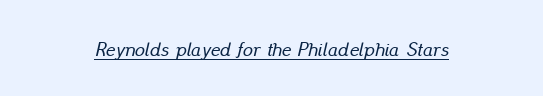
{"italic": "yes", "lean": "right", "slant_degrees": 13, "underline": "yes", "align": "center", "letter_spacing": "normal", "letter_spacing_em": 0.0, "glyph_px": 20}
